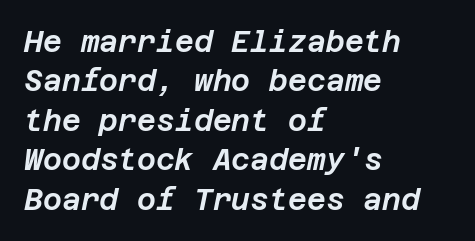
{"italic": "yes", "lean": "right", "slant_degrees": 12, "width": "normal", "stroke_contrast": "low", "x_height": "large", "underline": "no", "align": "left", "line_spacing": "normal", "line_spacing_ratio": 1.36, "letter_spacing": "normal", "letter_spacing_em": 0.0, "glyph_px": 29}
